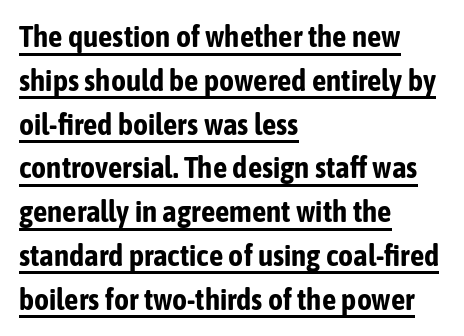
Beneath each row of characters lies a ruled line. Is this a fixed-width face? No — the glyphs have proportional, varying widths. Grotesque or geometric, the face here clearly has no serifs. In terms of posture, this sample is upright. Is the type bold? Yes — the strokes are clearly thick and heavy.
